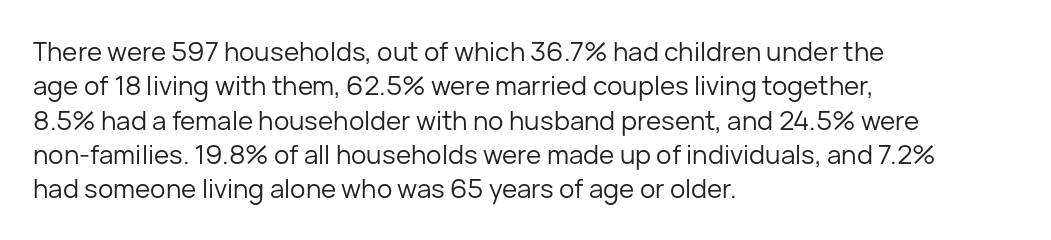
Leftover space on each line is placed entirely after the last word. Notice how the stems are strictly vertical — no italics here. The rendering uses a moderate line-height, typical for paragraphs. Underlining? Definitely not there. A light-to-regular cut is what we see here.
